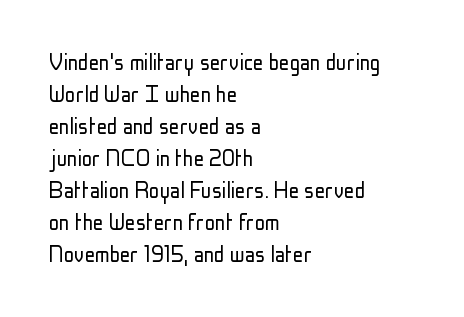
Q: Is the text bold? A: No.
Q: Is the text italic (slanted)? A: No, it is upright.
Q: Is the text underlined? A: No.
Q: How is the paragraph aligned? A: Left-aligned.
Q: Is the spacing between letters normal or unusually wide? A: Normal.
